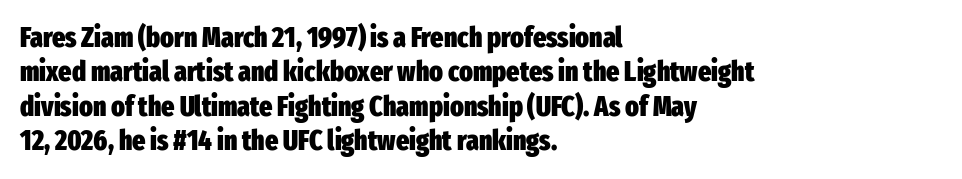
{"serif": "no", "italic": "no", "bold": "yes", "weight": "heavy", "width": "condensed", "stroke_contrast": "low", "x_height": "medium", "monospaced": "no", "underline": "no", "align": "left", "line_spacing_ratio": 1.23, "letter_spacing": "normal", "letter_spacing_em": 0.0, "glyph_px": 28}
